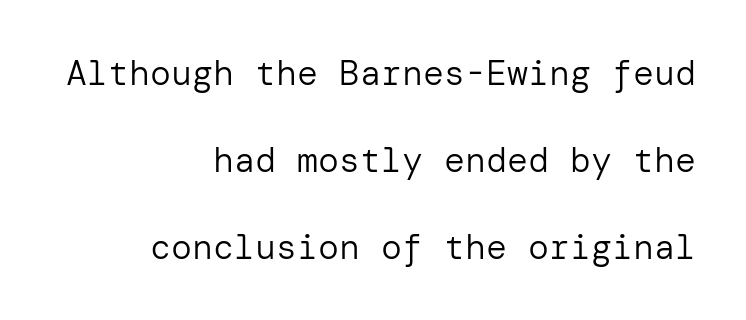
Nothing unusual about the tracking: characters are spaced as the font intends. How would I describe the line gaps? Wide and relaxed. No italicization has been applied; the sample stays upright. Has an underline been added? It has not.
